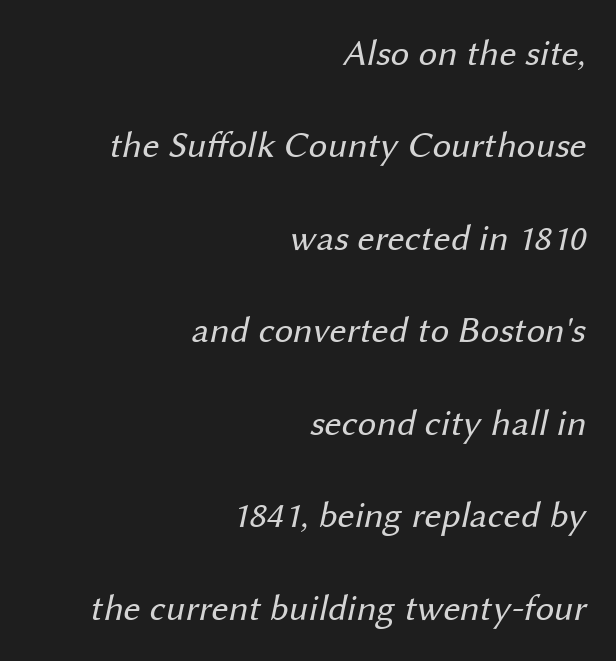
{"serif": "no", "bold": "no", "weight": "regular", "width": "normal", "stroke_contrast": "medium", "x_height": "medium", "monospaced": "no", "underline": "no", "align": "right", "line_spacing": "loose", "line_spacing_ratio": 2.5, "letter_spacing": "normal", "letter_spacing_em": 0.0, "glyph_px": 37}
